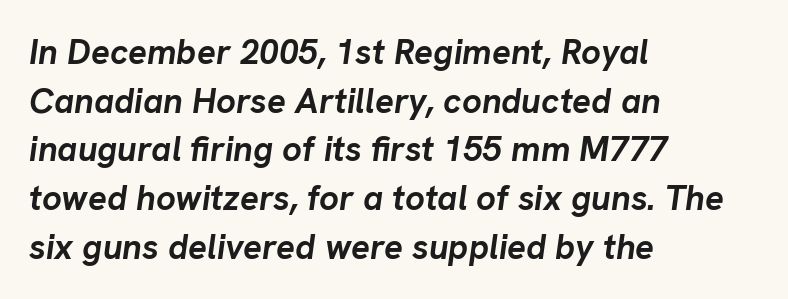
Q: Is the text bold? A: Yes.
Q: Is the text italic (slanted)? A: Yes, it leans right by about 8 degrees.
Q: Is the text underlined? A: No.
Q: How is the paragraph aligned? A: Left-aligned.
Q: Is the spacing between letters normal or unusually wide? A: Normal.
Q: Is the spacing between lines tight, normal or loose? A: Normal.
Q: Width (condensed, normal, or wide)? A: Normal.
Q: Stroke contrast? A: Low.
Q: x-height? A: Medium.
Q: Monospaced? A: No.
